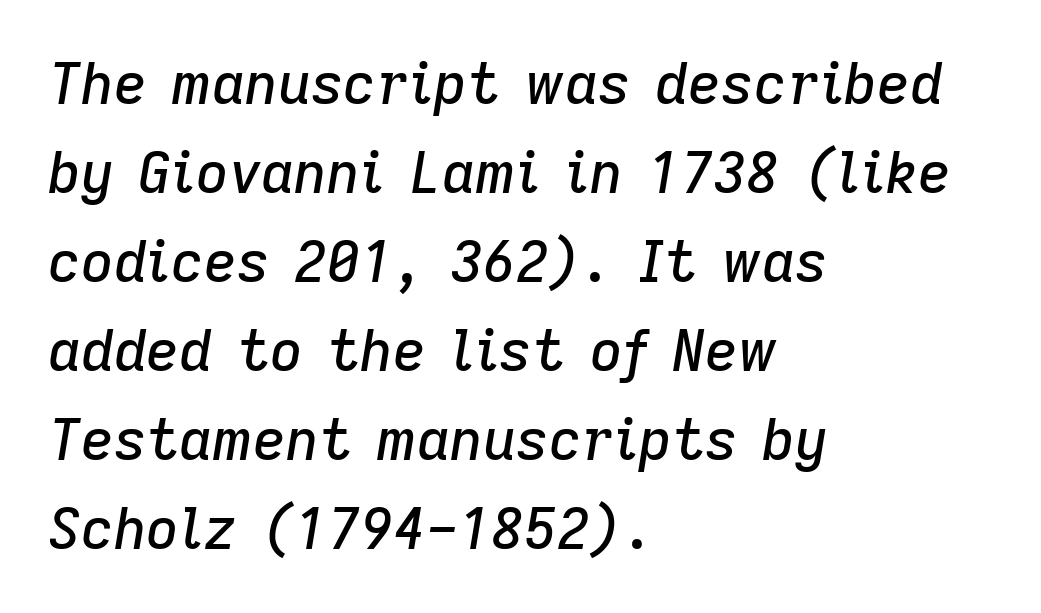
Left-aligned paragraph, ragged on the right. The line-height multiplier appears to be the usual default. Designer's note — italics engaged. Looks like regular typesetting: each glyph gets only the width it needs.
